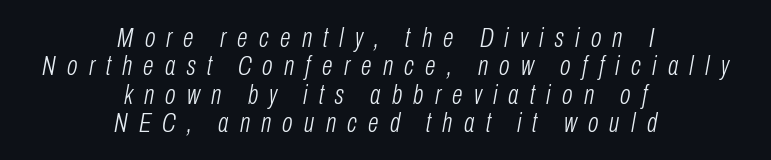
You could barely slide anything between these rows. Honestly, the letter spacing is so wide it's the main thing you notice. Looks like regular typesetting: each glyph gets only the width it needs. The string is rendered with underlining switched off. Posture: slanted. Short and long lines alike share a common midpoint.
